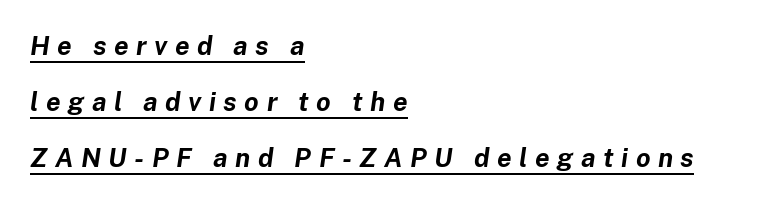
Q: Is the text bold? A: Yes.
Q: Is the text italic (slanted)? A: Yes, it leans right by about 8 degrees.
Q: Is the text underlined? A: Yes.
Q: How is the paragraph aligned? A: Left-aligned.
Q: Is the spacing between letters normal or unusually wide? A: Unusually wide.
Q: Is the spacing between lines tight, normal or loose? A: Loose.
